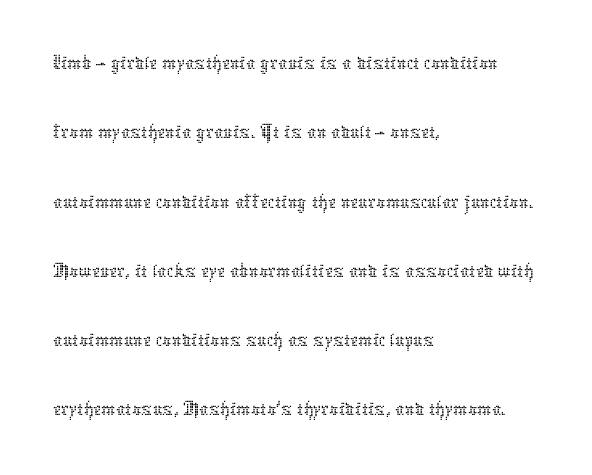
The image shows 45 px thin type, upright; set left-aligned, normal line spacing (1.54x), normal letter spacing, not underlined; low stroke contrast and a medium x-height.
